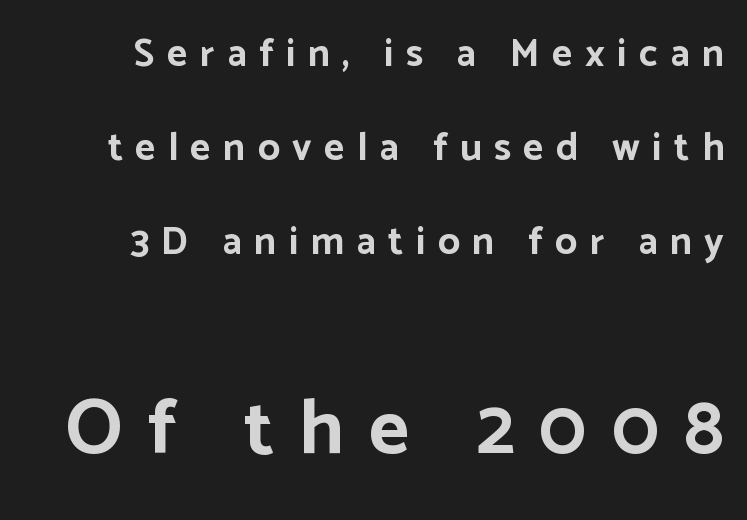
Q: Is the text bold? A: Yes.
Q: Is the text italic (slanted)? A: No, it is upright.
Q: Is the typeface a serif or a sans-serif typeface? A: Sans-serif.
Q: Is the text underlined? A: No.
Q: How is the paragraph aligned? A: Right-aligned.
Q: Is the spacing between letters normal or unusually wide? A: Unusually wide.
Q: Is the spacing between lines tight, normal or loose? A: Loose.
Q: Which block of text is set in a larger size, the first (top) or the second (bottom)? A: The second (bottom) one.
Q: Width (condensed, normal, or wide)? A: Normal.
Q: Stroke contrast? A: Low.
Q: x-height? A: Medium.
Q: Monospaced? A: No.
